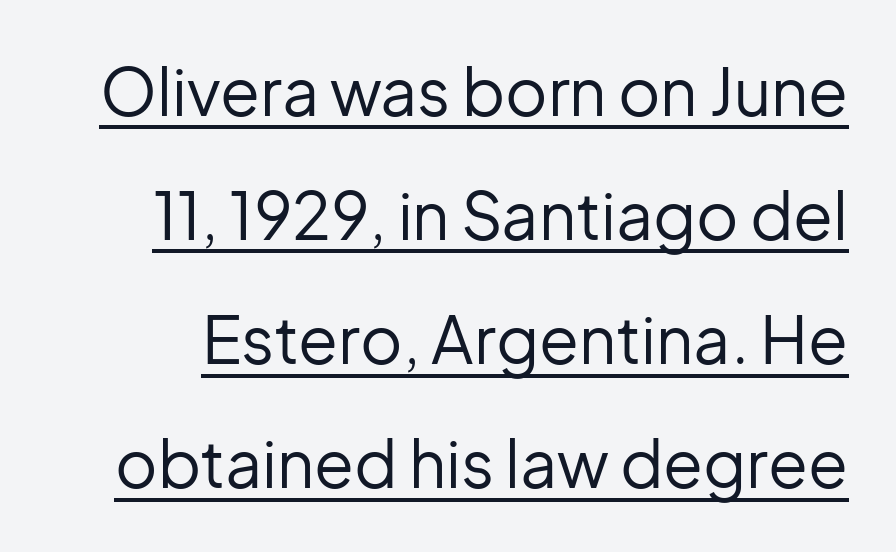
{"serif": "no", "italic": "no", "bold": "no", "weight": "regular", "width": "normal", "stroke_contrast": "low", "x_height": "medium", "monospaced": "no", "underline": "yes", "line_spacing": "loose", "line_spacing_ratio": 1.91, "letter_spacing": "normal", "letter_spacing_em": 0.0, "glyph_px": 65}
